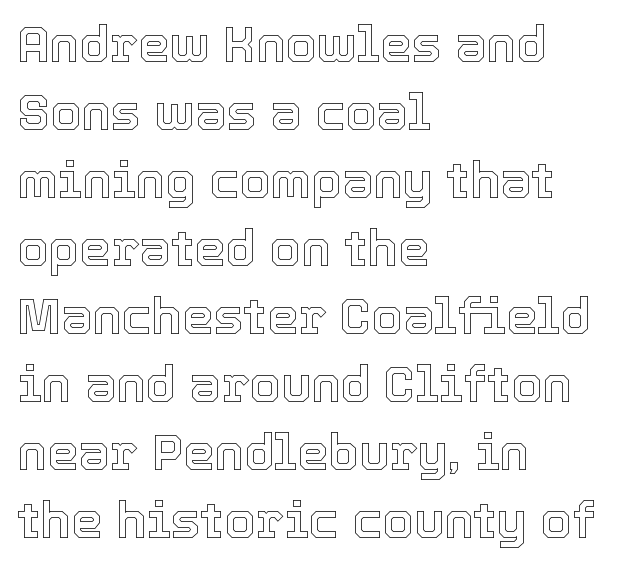
{"italic": "no", "width": "normal", "x_height": "medium", "monospaced": "no", "underline": "no", "align": "left", "line_spacing": "normal", "line_spacing_ratio": 1.36, "letter_spacing": "normal", "letter_spacing_em": 0.0, "glyph_px": 50}
